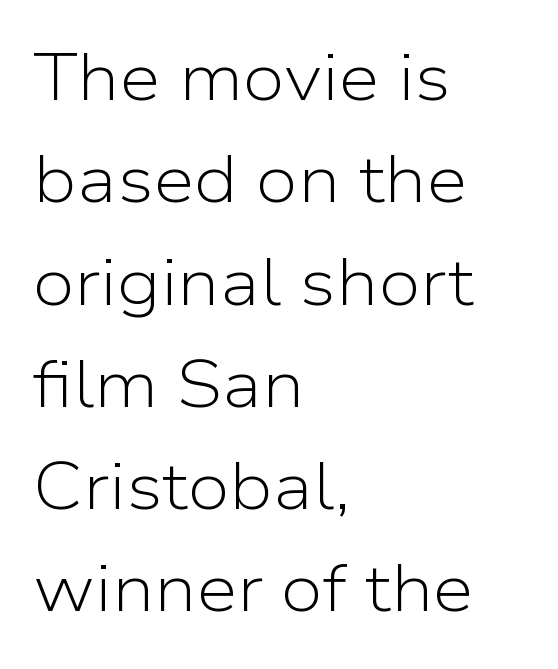
The image shows 66 px light sans-serif type, upright; set left-aligned, normal line spacing (1.55x), normal letter spacing, not underlined; low stroke contrast and a medium x-height.
